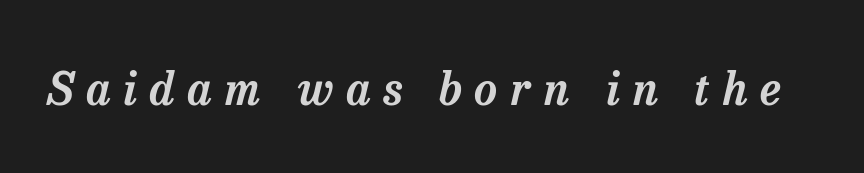
Here the glyphs are tracked loosely, breaking word shapes into spaced letters. Spacing verdict: proportional, widths tailored to each character. The baseline area is clear. The type family on display is of the serif kind. Style check: oblique.
